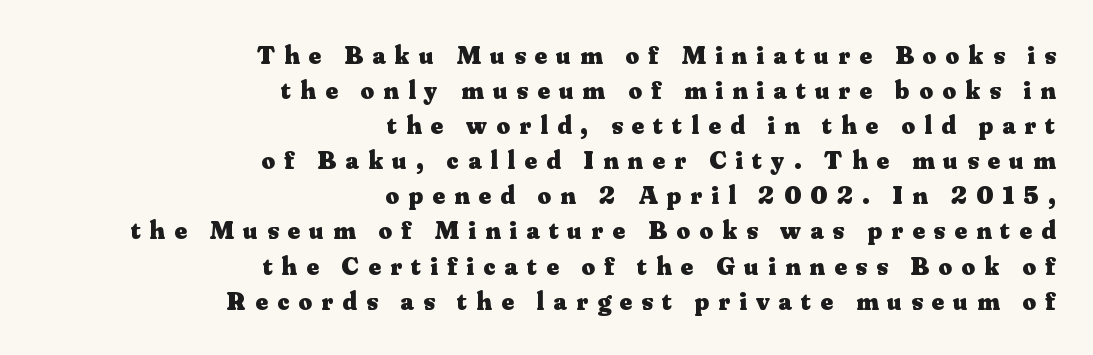
This sample uses expanded letter spacing, leaving extra air between glyphs. The rag falls on the left side of this text block. Every character sits straight up, as roman type does. These lines carry a lot of weight — the face is fully bold. Descenders hang freely into open space. The leading is moderate, giving the passage an even texture.
